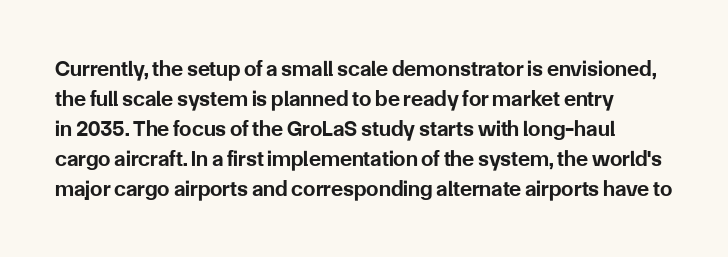
The image shows 22 px bold type, upright; set normal line spacing (1.36x), normal letter spacing, not underlined.
